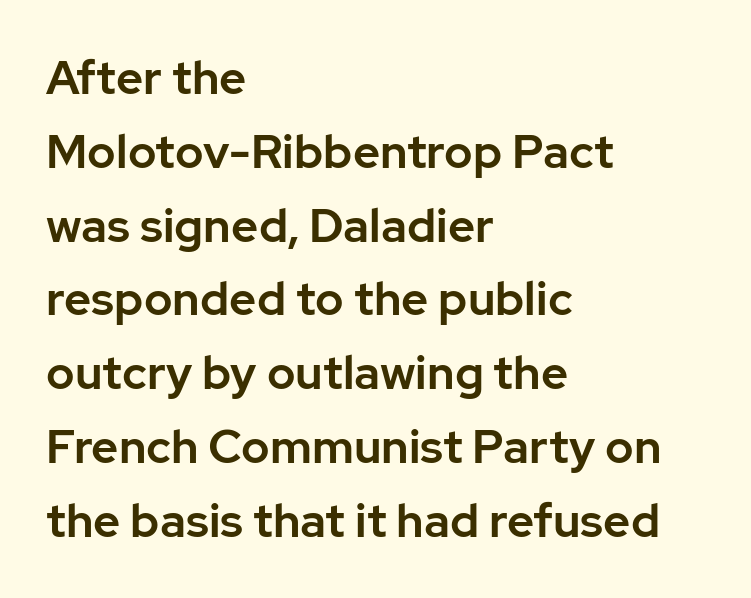
{"serif": "no", "italic": "no", "width": "normal", "stroke_contrast": "low", "x_height": "medium", "monospaced": "no", "underline": "no", "align": "left", "line_spacing": "normal", "line_spacing_ratio": 1.57, "letter_spacing": "normal", "letter_spacing_em": 0.0, "glyph_px": 47}
